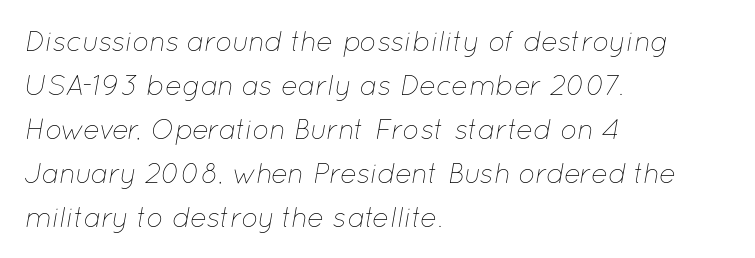
Q: Is the text bold? A: No.
Q: Is the text italic (slanted)? A: Yes, it leans right by about 12 degrees.
Q: Is the text underlined? A: No.
Q: How is the paragraph aligned? A: Left-aligned.
Q: Is the spacing between letters normal or unusually wide? A: Normal.
Q: Is the spacing between lines tight, normal or loose? A: Normal.
Q: Width (condensed, normal, or wide)? A: Normal.
Q: Stroke contrast? A: Low.
Q: x-height? A: Medium.
Q: Monospaced? A: No.
